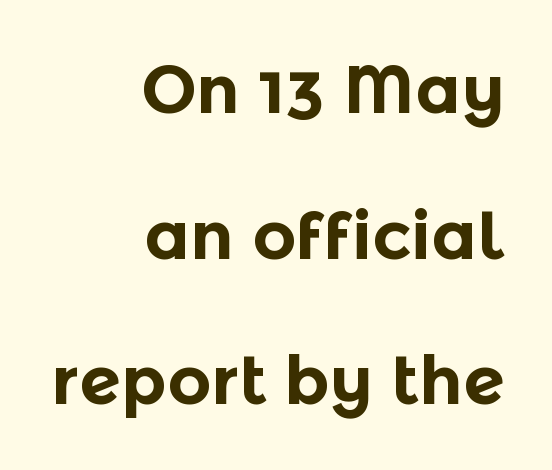
The image shows 68 px bold sans-serif type, upright; set right-aligned, loose line spacing (2.14x), normal letter spacing, not underlined; a medium x-height.
